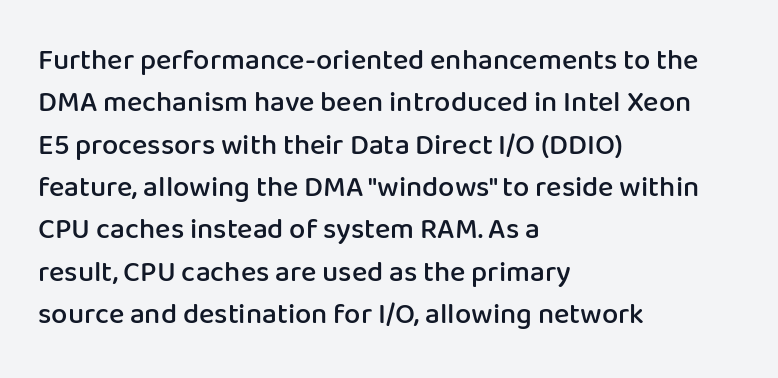
Honestly, the letter spacing is just normal — you wouldn't notice it. Bare-footed words on every line. How would I describe the line gaps? Plain and ordinary. The letters carry no serifs — their stems end cleanly without finishing strokes. Tall strokes in this sample are plumb rather than angled.
